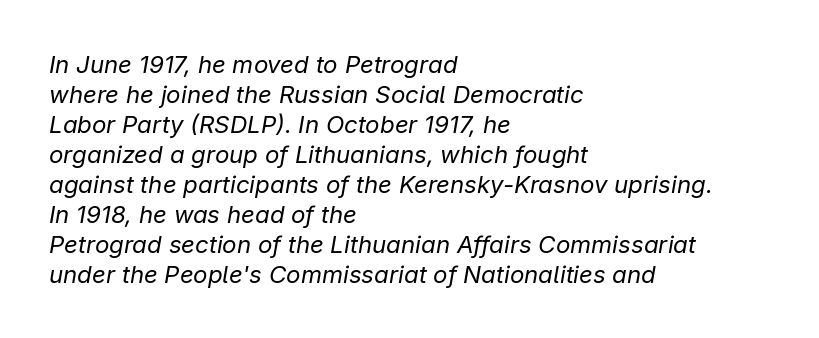
The image shows 24 px text type, italic (leaning right); set left-aligned, normal line spacing (1.25x), normal letter spacing, not underlined.
